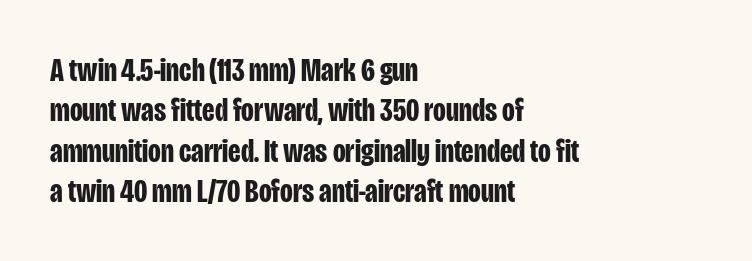
The image shows 33 px bold, condensed sans-serif type, upright; set left-aligned, line spacing 1.22x, normal letter spacing, not underlined; low stroke contrast and a large x-height.
